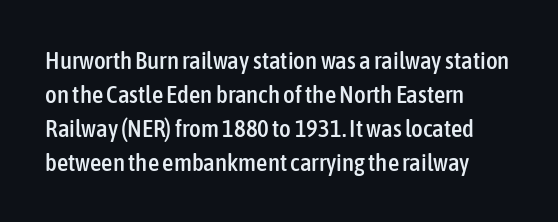
These lines were composed using upright roman letters. Line beginnings align vertically; line endings do not. Quick note: underline off. Nobody touched the tracking dial on this one. Leading matches the norm, producing a regular column.
